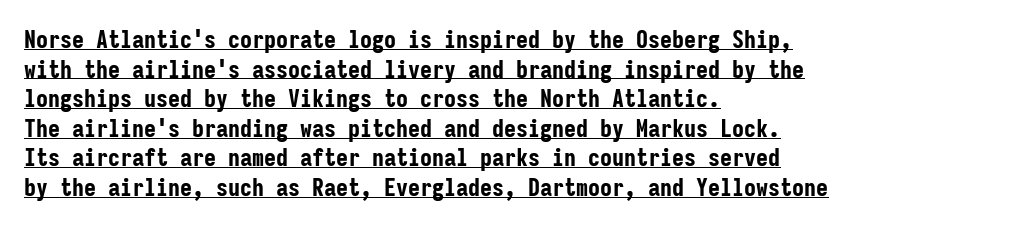
{"italic": "no", "bold": "yes", "underline": "yes", "align": "left", "line_spacing_ratio": 1.23, "letter_spacing": "normal", "letter_spacing_em": 0.0, "glyph_px": 24}
